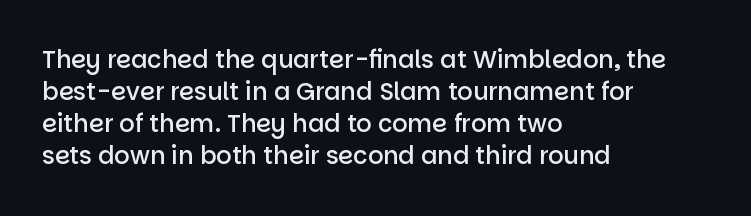
The image shows 24 px text type, upright; set left-aligned, normal line spacing (1.34x), normal letter spacing, not underlined.
